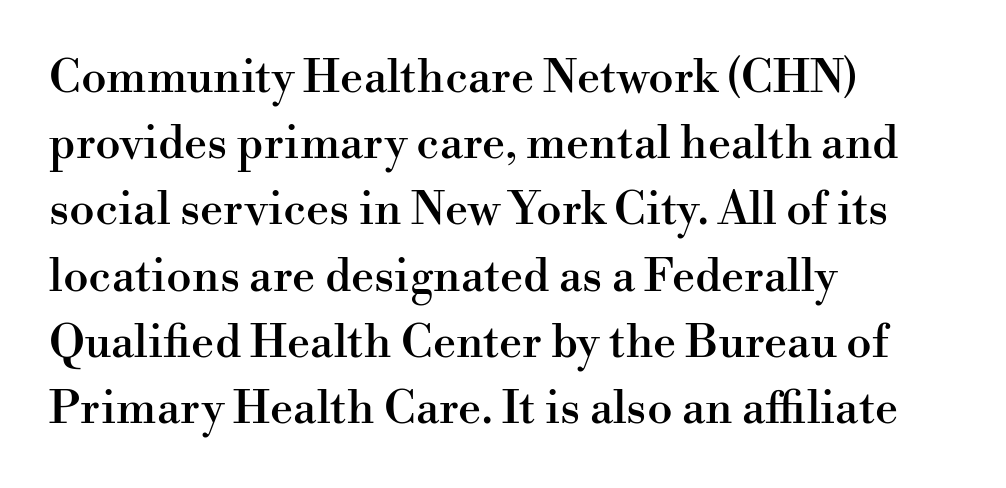
The image shows 46 px serif type, upright; set left-aligned, normal line spacing (1.44x), normal letter spacing, not underlined; high stroke contrast and a small x-height.
